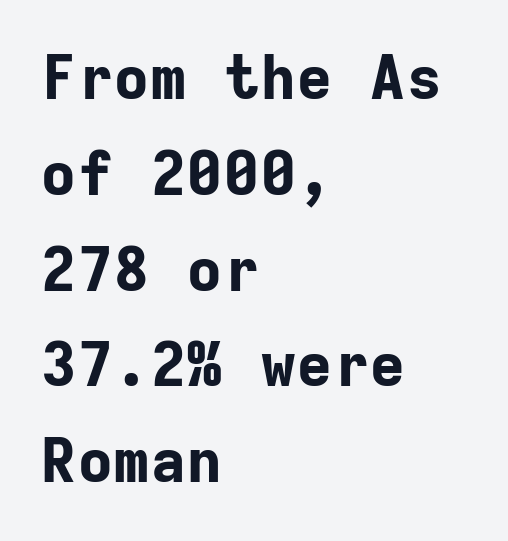
Unlike a traditional serif, this face leaves its strokes unadorned. Leading matches the norm, producing a regular column. The strip under each line holds only bare page. Think of a typewriter: that constant character pitch is what you see here. Caption: multi-line text, flush left, ragged right. Italic? Not at all — the glyphs are vertical.
